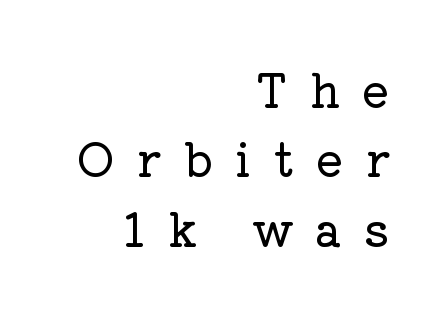
The typography opts for an upright posture over an oblique one. Stroke terminals: seriffed. The letterforms stand isolated, each surrounded by extra space. The passage shown is not underscored anywhere. One-word summary of the alignment: right. You could not count columns in this text — the font is proportionally spaced.
